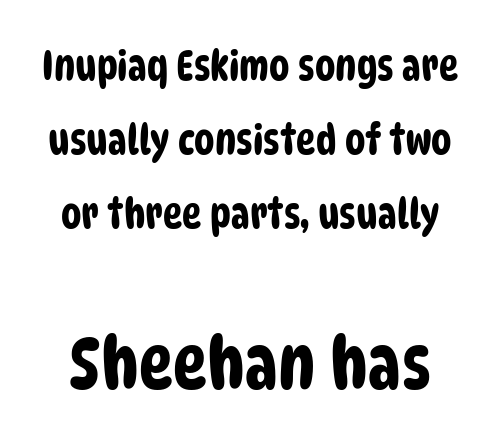
The passage shown is typeset with a sans-serif family. The letters in the lower block stand taller than those in the block above. Unmarked baselines from the first word to the last. Standard letterfit; no display-style spreading of the glyphs. Proportional: the letters do not fall into vertical columns.
